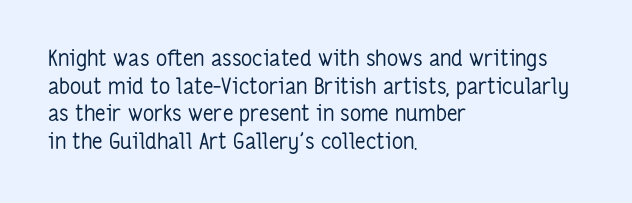
{"italic": "no", "bold": "no", "underline": "no", "align": "left", "line_spacing": "normal", "line_spacing_ratio": 1.26, "letter_spacing": "normal", "letter_spacing_em": 0.0, "glyph_px": 22}
